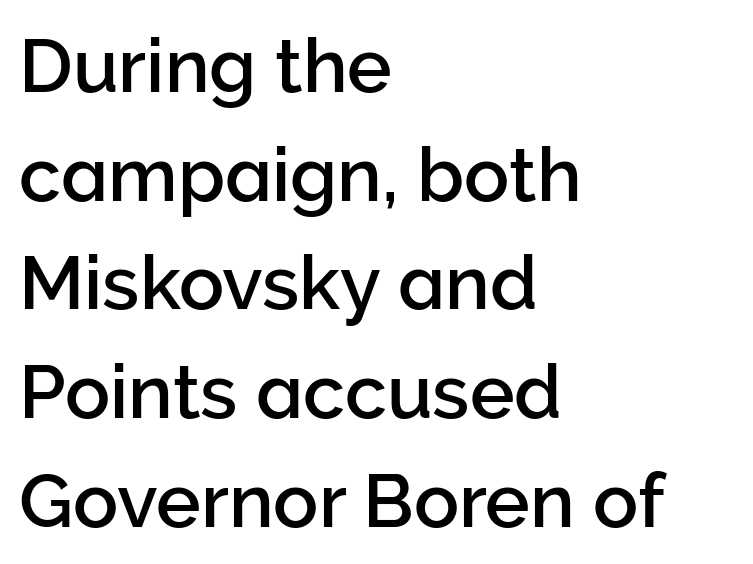
{"serif": "no", "italic": "no", "width": "normal", "stroke_contrast": "low", "x_height": "medium", "monospaced": "no", "underline": "no", "align": "left", "line_spacing": "normal", "line_spacing_ratio": 1.45, "letter_spacing": "normal", "letter_spacing_em": 0.0, "glyph_px": 75}
